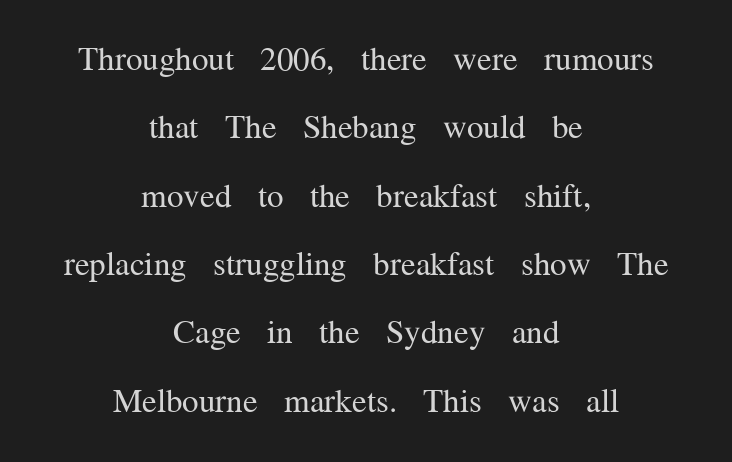
Q: Is the text bold? A: No.
Q: Is the text italic (slanted)? A: No, it is upright.
Q: Is the typeface a serif or a sans-serif typeface? A: Serif.
Q: Is the text underlined? A: No.
Q: How is the paragraph aligned? A: Centered.
Q: Is the spacing between letters normal or unusually wide? A: Normal.
Q: Is the spacing between lines tight, normal or loose? A: Loose.
Q: Width (condensed, normal, or wide)? A: Normal.
Q: Stroke contrast? A: Medium.
Q: x-height? A: Medium.
Q: Monospaced? A: No.
